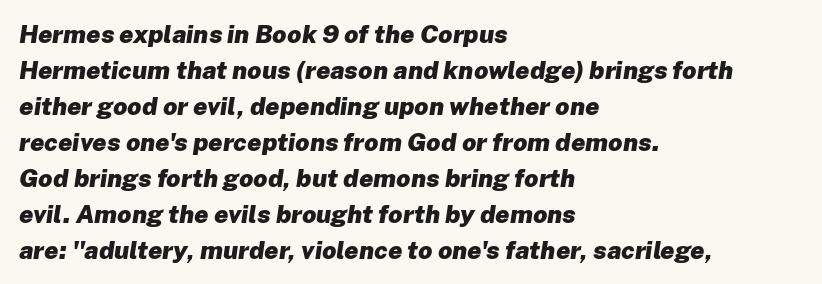
Q: Is the text bold? A: Yes.
Q: Is the text italic (slanted)? A: Yes, it leans right by about 8 degrees.
Q: Is the text underlined? A: No.
Q: How is the paragraph aligned? A: Left-aligned.
Q: Is the spacing between letters normal or unusually wide? A: Normal.
Q: Is the spacing between lines tight, normal or loose? A: Normal.
